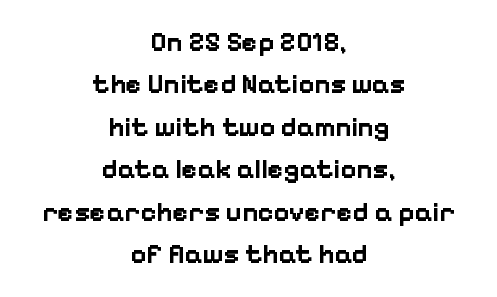
Plenty of ink on the page — the face is bold. The rendering positions every line midway between the sides. Underlining? Definitely not there. Ordinary non-slanted type is in use. There is no visible air inserted between adjacent glyphs.
